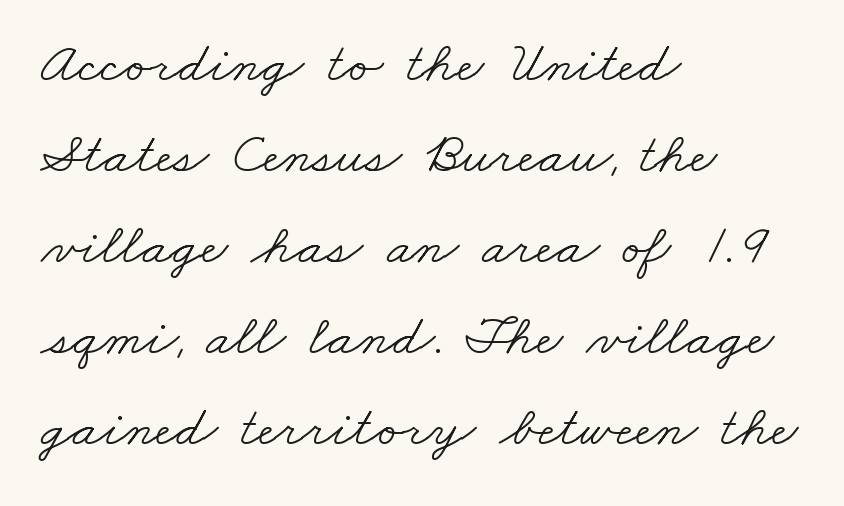
Horizontally, the lines are justified to the leading edge only. This sample has the flowing, uneven cadence of proportional lettering. Characters follow at the spacing the type designer built in. The designer left line spacing at the default. The strokes are not fattened; the text isn't bold.
